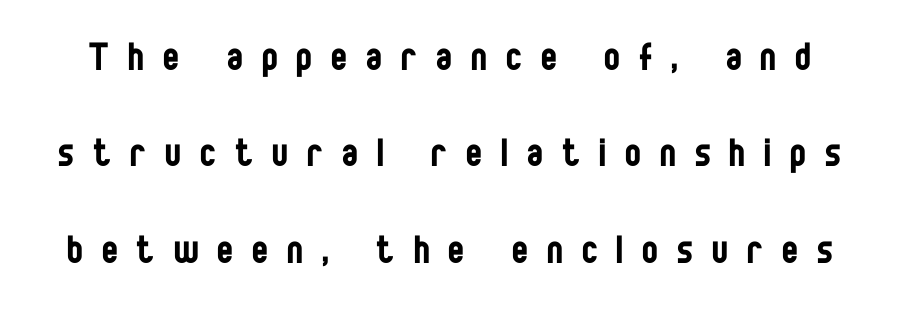
The image shows 47 px regular-weight, condensed sans-serif type, upright; set loose line spacing (2.05x), unusually wide letter spacing (+0.41 em), not underlined; low stroke contrast and a large x-height.
